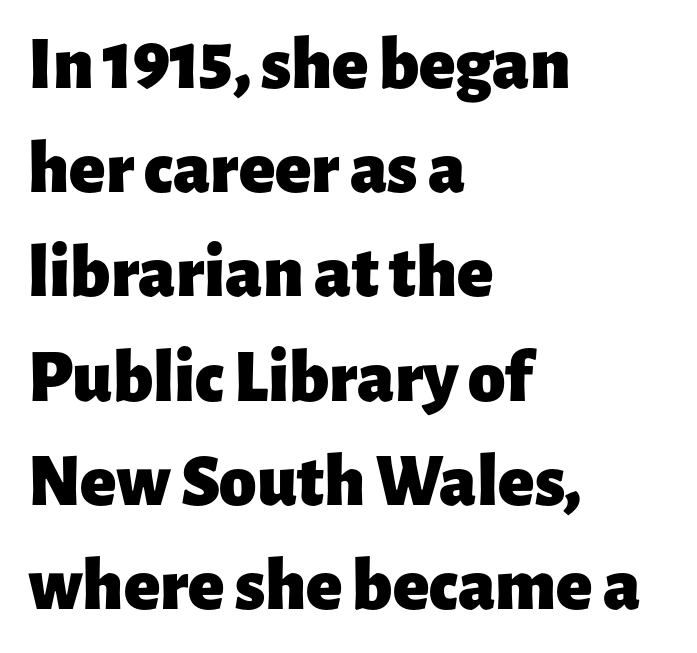
The image shows 75 px heavy sans-serif type, upright; set left-aligned, normal line spacing (1.39x), normal letter spacing, not underlined; low stroke contrast and a medium x-height.
